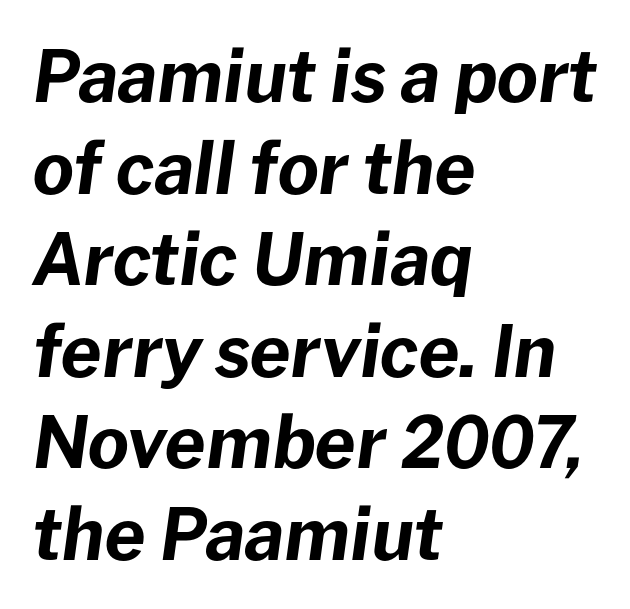
The image shows 71 px bold type, italic (leaning right); set left-aligned, normal line spacing (1.29x), normal letter spacing, not underlined; low stroke contrast and a medium x-height.
